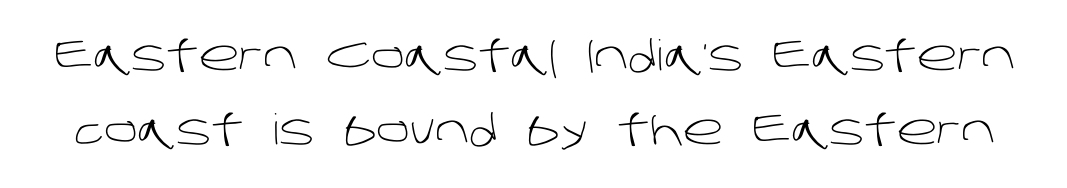
Bare-footed words on every line. In terms of letterform style, serifs are entirely absent. Weight class: somewhere from thin through regular. What stands out about the letter spacing? Nothing — it is the standard amount.
